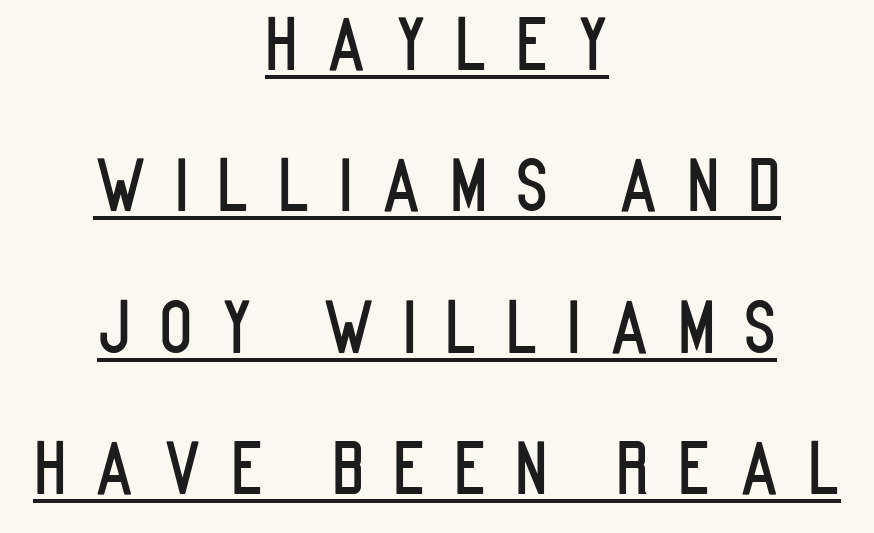
{"serif": "no", "italic": "no", "width": "condensed", "stroke_contrast": "low", "x_height": "large", "monospaced": "no", "underline": "yes", "align": "center", "line_spacing": "loose", "line_spacing_ratio": 2.05, "letter_spacing": "wide", "letter_spacing_em": 0.41, "glyph_px": 69}
